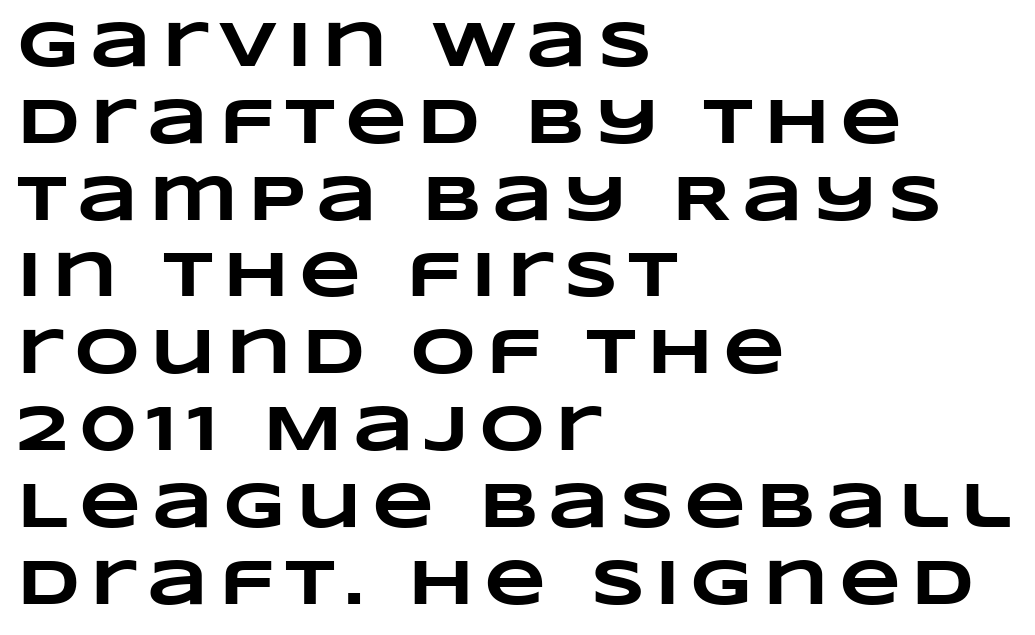
The zone under the glyphs is completely vacant. Horizontal alignment here is leftward, the default for most running prose. Caption: bold face, heavy strokes. A typesetter would call this proportional, since set widths differ per character.
